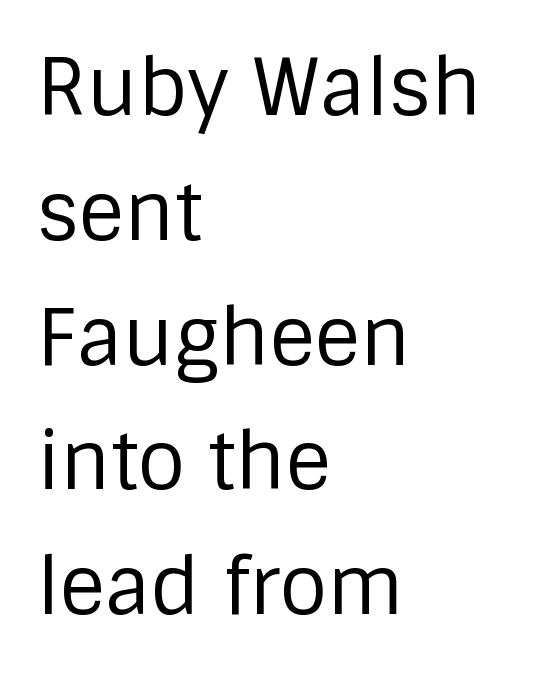
{"serif": "no", "italic": "no", "bold": "no", "weight": "regular", "width": "normal", "stroke_contrast": "low", "x_height": "large", "monospaced": "no", "underline": "no", "align": "left", "line_spacing": "normal", "line_spacing_ratio": 1.6, "letter_spacing": "normal", "letter_spacing_em": 0.0, "glyph_px": 78}
